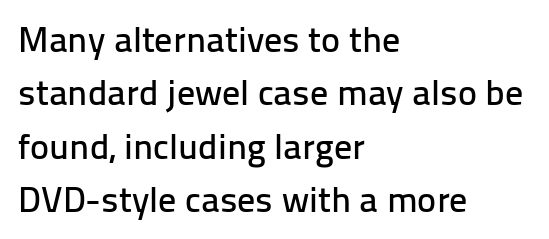
{"serif": "no", "italic": "no", "width": "normal", "stroke_contrast": "low", "x_height": "medium", "monospaced": "no", "underline": "no", "align": "left", "line_spacing": "normal", "line_spacing_ratio": 1.48, "letter_spacing": "normal", "letter_spacing_em": 0.0, "glyph_px": 36}
